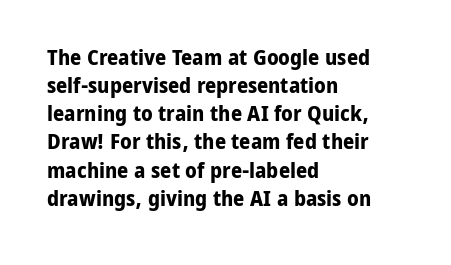
{"italic": "no", "bold": "yes", "underline": "no", "align": "left", "line_spacing": "normal", "line_spacing_ratio": 1.28, "letter_spacing": "normal", "letter_spacing_em": 0.0, "glyph_px": 22}
